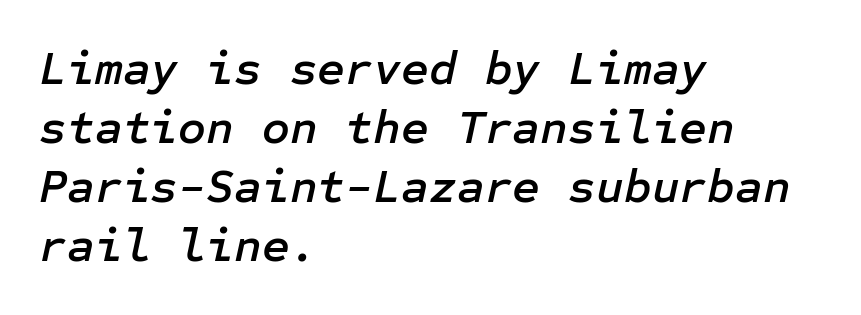
Q: Is the text italic (slanted)? A: Yes, it leans right by about 12 degrees.
Q: Is the text underlined? A: No.
Q: How is the paragraph aligned? A: Left-aligned.
Q: Is the spacing between letters normal or unusually wide? A: Normal.
Q: Width (condensed, normal, or wide)? A: Normal.
Q: Stroke contrast? A: Low.
Q: x-height? A: Medium.
